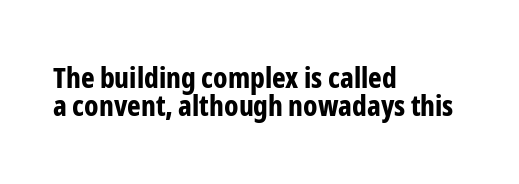
The image shows 29 px bold, condensed sans-serif type, upright; set left-aligned, tight line spacing (0.98x), normal letter spacing, not underlined; low stroke contrast and a medium x-height.
